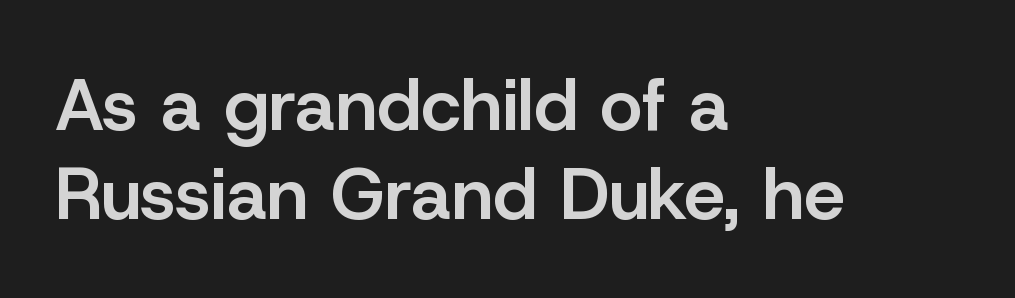
Caption: standard tracking, unaltered. The letters advance in unequal steps, a hallmark of proportional type. Is the type bold? Partly — it's a semibold, heavier than regular but not fully bold. Type without underlining. A typesetter would label this face a sans.
